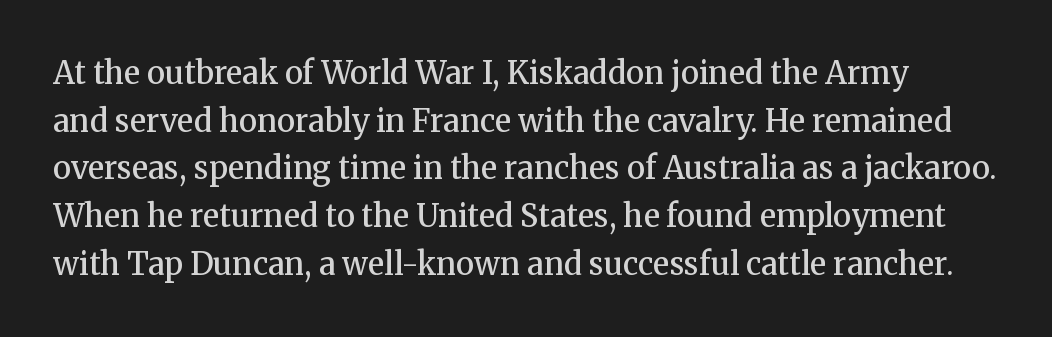
Spacing between characters is what you'd get straight out of the box. Posture: vertical. Each letter keeps its own natural width here, so spacing adapts to shape. Heft: intermediate — a semibold. Serifs: yes, visible at the terminals of the letterforms. Check under the words: just untouched page.
